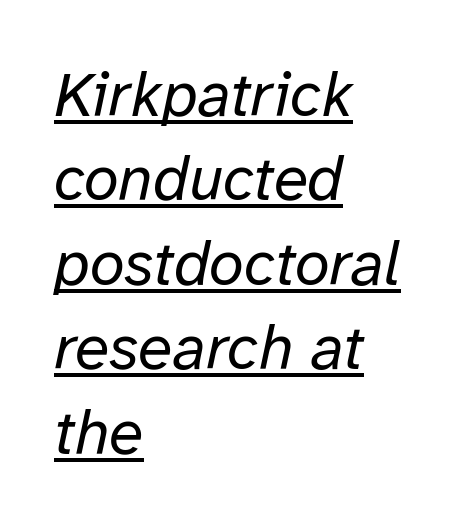
The image shows 63 px regular-weight type, italic (leaning right); set left-aligned, normal line spacing (1.34x), normal letter spacing, underlined; low stroke contrast and a medium x-height.
